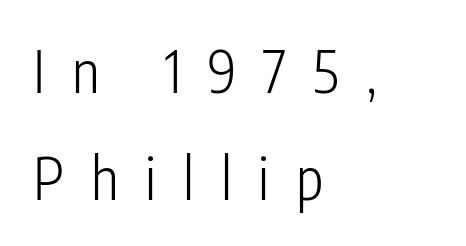
Nobody drew a line under any word here. A sans-serif font was chosen for this passage. The tracking jumps out immediately: characters are airy and widely separated. Is the type heavy? It reads as light-to-regular instead. Teacher's note: observe the even left margin — that is flush-left alignment. Here the designer chose a conventional face with non-uniform glyph widths.
